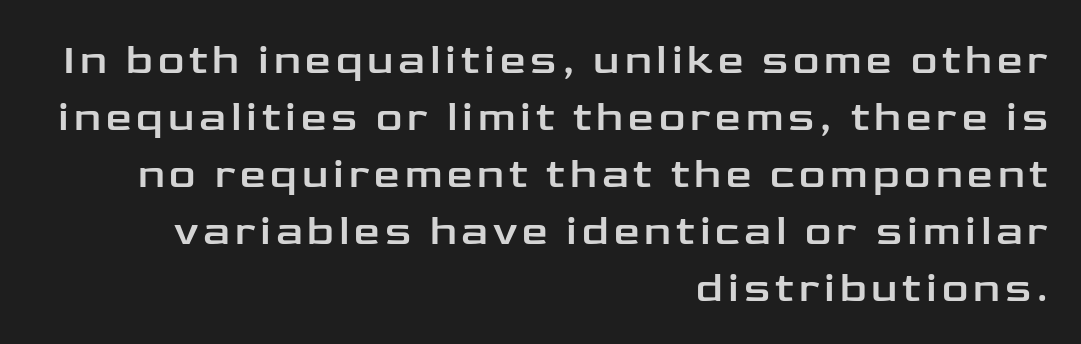
{"serif": "no", "italic": "no", "width": "wide", "stroke_contrast": "low", "x_height": "medium", "monospaced": "no", "underline": "no", "align": "right", "line_spacing": "normal", "line_spacing_ratio": 1.39, "glyph_px": 41}
